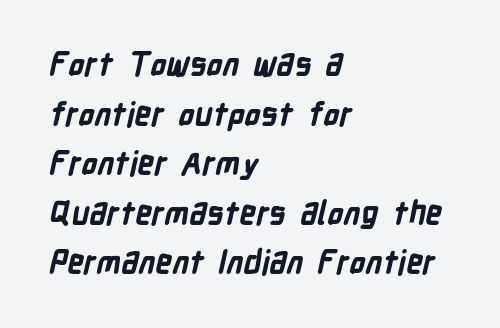
The type is set solid horizontally, with unmodified tracking. Check the space under the baseline: it is left empty. Reading down the block, your eye returns to a fixed left position each line. Caption: bold face, heavy strokes.
